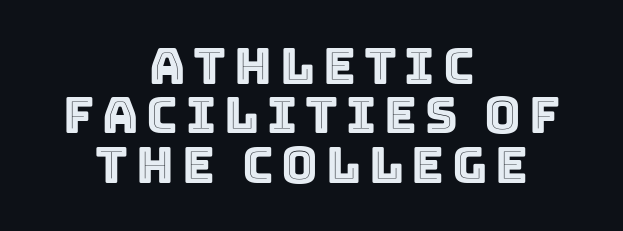
Words float on clear page, feet unadorned. Ordinary non-slanted type is in use. In CSS terms this would be text-align: center. Each letter keeps its own natural width here, so spacing adapts to shape. The lines are packed closely together with very little leading.
